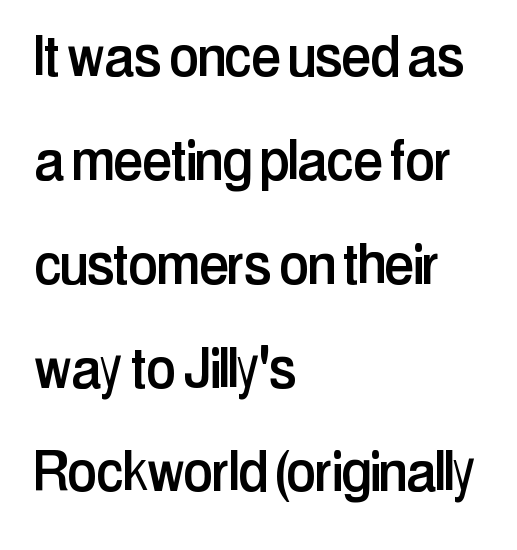
{"serif": "no", "italic": "no", "width": "condensed", "stroke_contrast": "low", "x_height": "medium", "monospaced": "no", "underline": "no", "align": "left", "line_spacing": "normal", "line_spacing_ratio": 1.55, "letter_spacing": "normal", "letter_spacing_em": 0.0, "glyph_px": 67}
